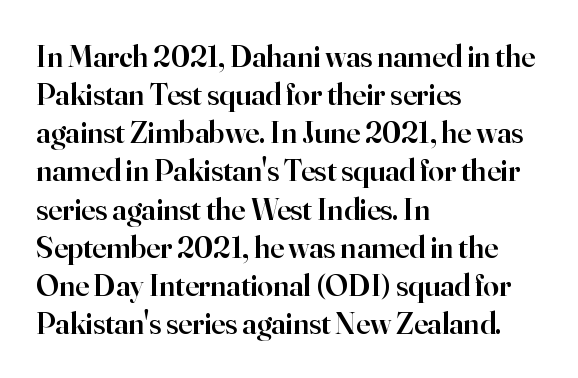
The image shows 31 px semibold serif type, upright; set left-aligned, line spacing 1.23x, normal letter spacing, not underlined; high stroke contrast and a small x-height.
